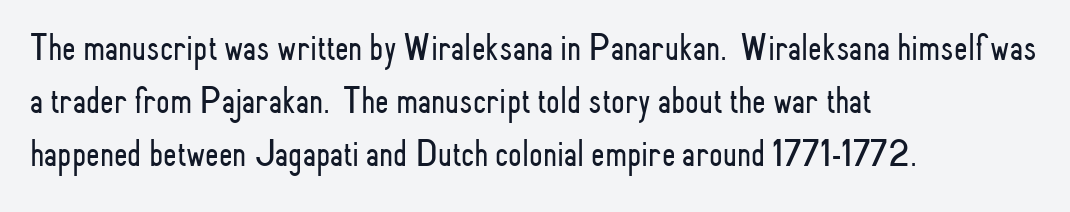
{"serif": "no", "italic": "no", "bold": "no", "weight": "light", "width": "condensed", "stroke_contrast": "low", "x_height": "small", "monospaced": "no", "underline": "no", "align": "left", "line_spacing": "normal", "line_spacing_ratio": 1.36, "letter_spacing": "normal", "letter_spacing_em": 0.0, "glyph_px": 39}
